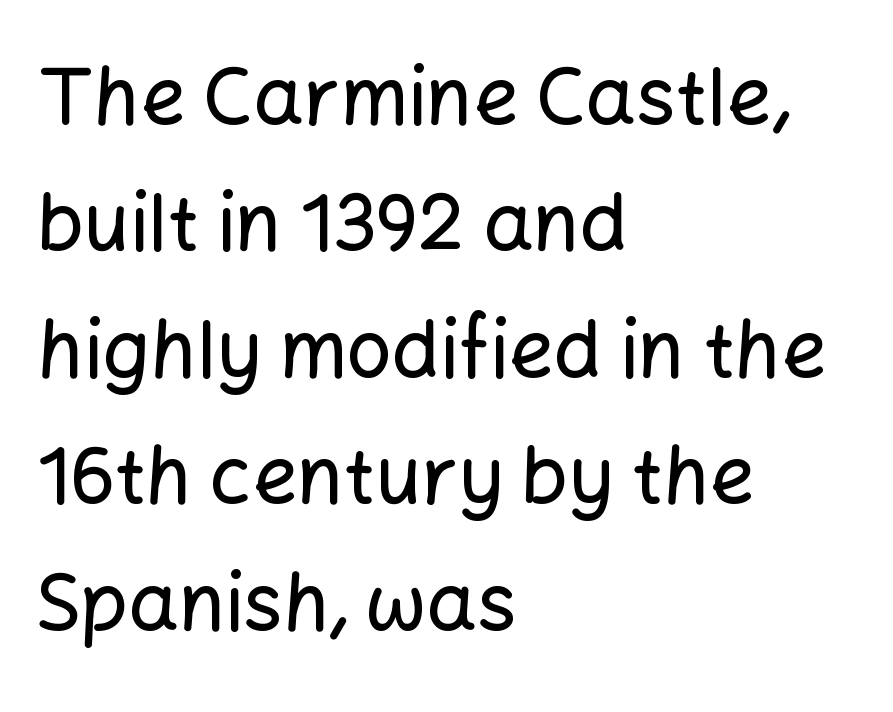
{"serif": "no", "italic": "no", "width": "normal", "stroke_contrast": "low", "x_height": "medium", "monospaced": "no", "underline": "no", "align": "left", "line_spacing": "normal", "line_spacing_ratio": 1.6, "letter_spacing": "normal", "letter_spacing_em": 0.0, "glyph_px": 79}
